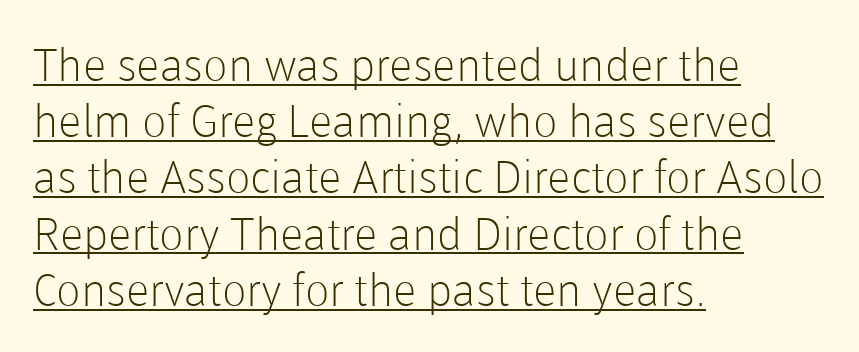
Decoration check: the copy is underlined. Check where the strokes stop: nothing finishes them off — pure sans. These lines stack with their left ends in a neat column. This sample uses plain, unmodified letter spacing. This is the regular roman posture of the typeface.
